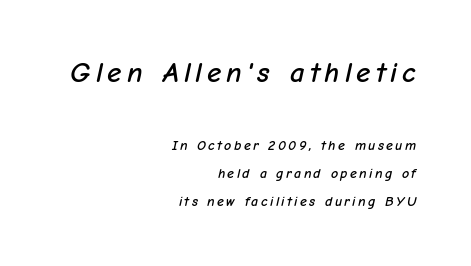
Is the block centered? No — it sits flush against the right margin. Characters are canted at an angle relative to the baseline's perpendicular. The face used here appears at its bigger size in the upper chunk. The gap between lines stays unmarked. This sample has the flowing, uneven cadence of proportional lettering.
